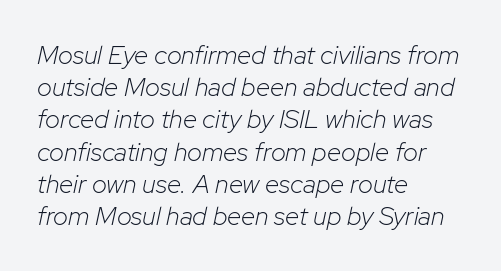
Q: Is the text bold? A: No.
Q: Is the text italic (slanted)? A: Yes, it leans right by about 12 degrees.
Q: Is the text underlined? A: No.
Q: How is the paragraph aligned? A: Left-aligned.
Q: Is the spacing between letters normal or unusually wide? A: Normal.
